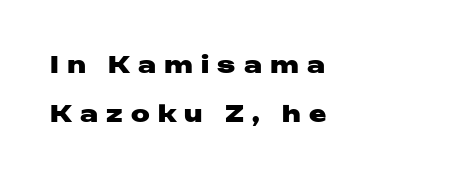
Q: Is the text bold? A: Yes.
Q: Is the text italic (slanted)? A: No, it is upright.
Q: Is the text underlined? A: No.
Q: How is the paragraph aligned? A: Left-aligned.
Q: Is the spacing between letters normal or unusually wide? A: Unusually wide.
Q: Is the spacing between lines tight, normal or loose? A: Loose.
